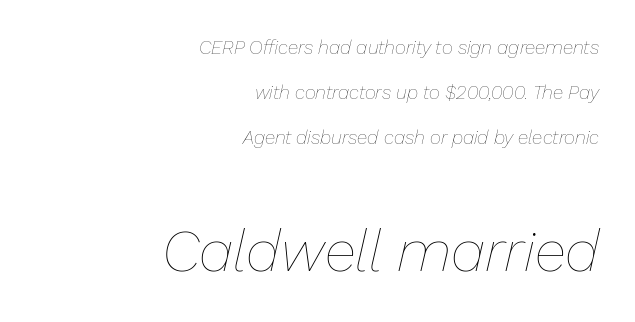
These lines are rendered in a variable-pitch font. The axis of the letterforms is tilted away from vertical. Of the two passages, the one underneath uses the larger point size. Descender tails drop into unmarked territory.
